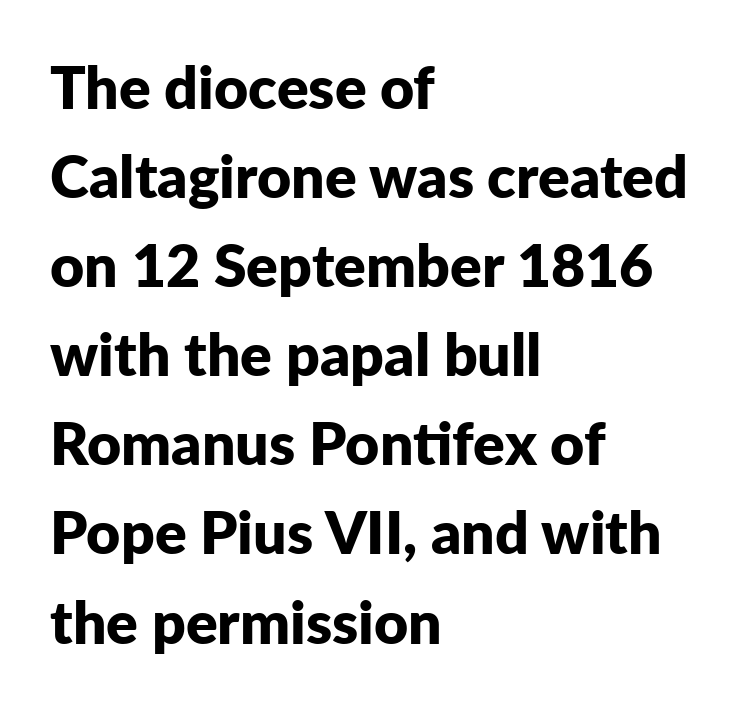
The gap between lines stays unmarked. The characters look thick and weighty, a clear bold. Every character sits straight up, as roman type does. The letters carry no serifs — their stems end cleanly without finishing strokes. These lines are rendered in a variable-pitch font. Does the leading feel generous? No, just average.
